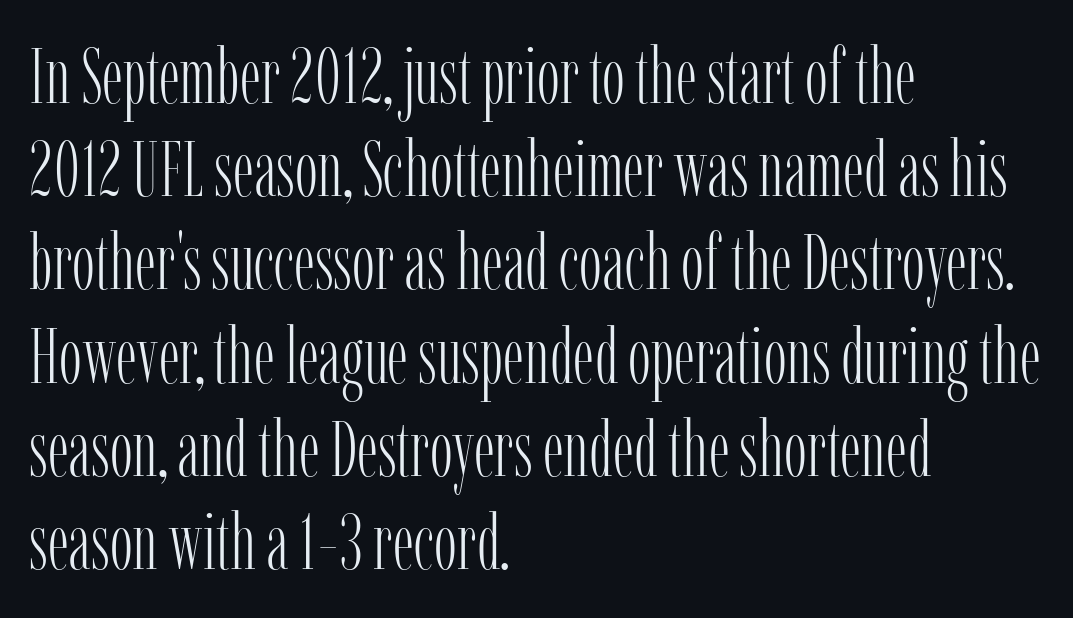
Q: Is the text bold? A: No.
Q: Is the text italic (slanted)? A: No, it is upright.
Q: Is the typeface a serif or a sans-serif typeface? A: Serif.
Q: Is the text underlined? A: No.
Q: How is the paragraph aligned? A: Left-aligned.
Q: Is the spacing between letters normal or unusually wide? A: Normal.
Q: Width (condensed, normal, or wide)? A: Condensed.
Q: Stroke contrast? A: Low.
Q: x-height? A: Medium.
Q: Monospaced? A: No.
